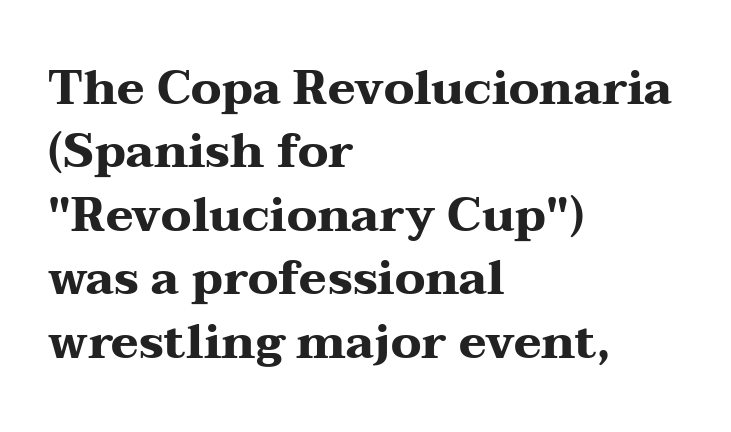
Q: Is the text bold? A: Yes.
Q: Is the text italic (slanted)? A: No, it is upright.
Q: Is the typeface a serif or a sans-serif typeface? A: Serif.
Q: Is the text underlined? A: No.
Q: How is the paragraph aligned? A: Left-aligned.
Q: Is the spacing between letters normal or unusually wide? A: Normal.
Q: Is the spacing between lines tight, normal or loose? A: Normal.
Q: Width (condensed, normal, or wide)? A: Wide.
Q: Stroke contrast? A: Medium.
Q: x-height? A: Medium.
Q: Monospaced? A: No.
